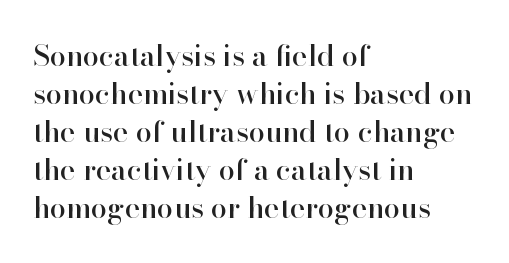
The axis of the letterforms is exactly vertical. Horizontal alignment here is leftward, the default for most running prose. Font category for this specimen: serif. Inter-character spacing is left at the font's built-in metrics. Varying glyph widths throughout — classic text-font behaviour. The leading is moderate, giving the passage an even texture.
